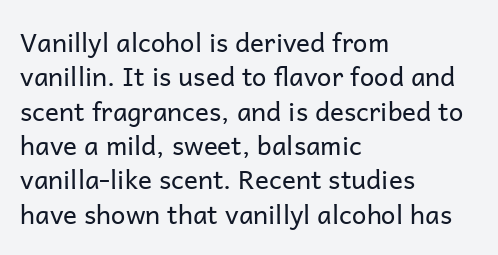
Leftover space on each line is placed entirely after the last word. Notice how the stems are strictly vertical — no italics here. The rendering uses a moderate line-height, typical for paragraphs. Underlining? Definitely not there. A light-to-regular cut is what we see here.
